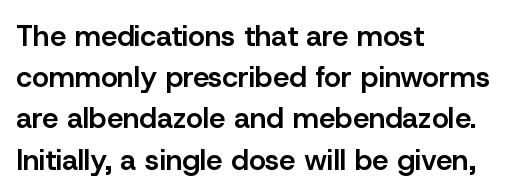
Weight: semibold (demi). The paragraph shown leans on its left margin. Is there much room between lines? A standard amount, neither cramped nor airy. The tracking reads as untouched default to a designer's eye. This sample has the flowing, uneven cadence of proportional lettering. This is roman type, the default non-slanted kind.
